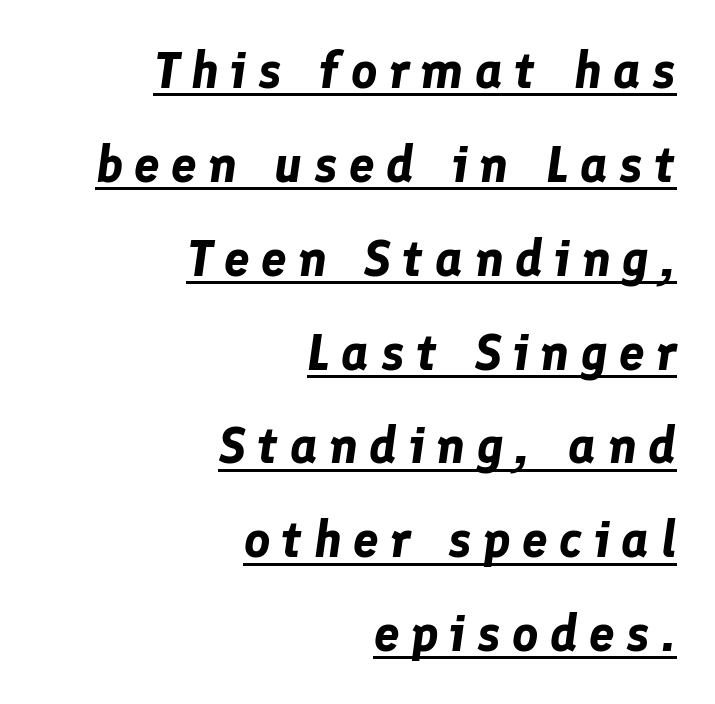
In CSS terms this would be text-align: right. The string is rendered with underlining switched on. The face used here has a pronounced slope to its letters. Its strokes are broad and dark, the hallmark of bold type. The face used here is proportionally spaced, like ordinary book or web type. Substantial extra tracking has been applied to these lines.
